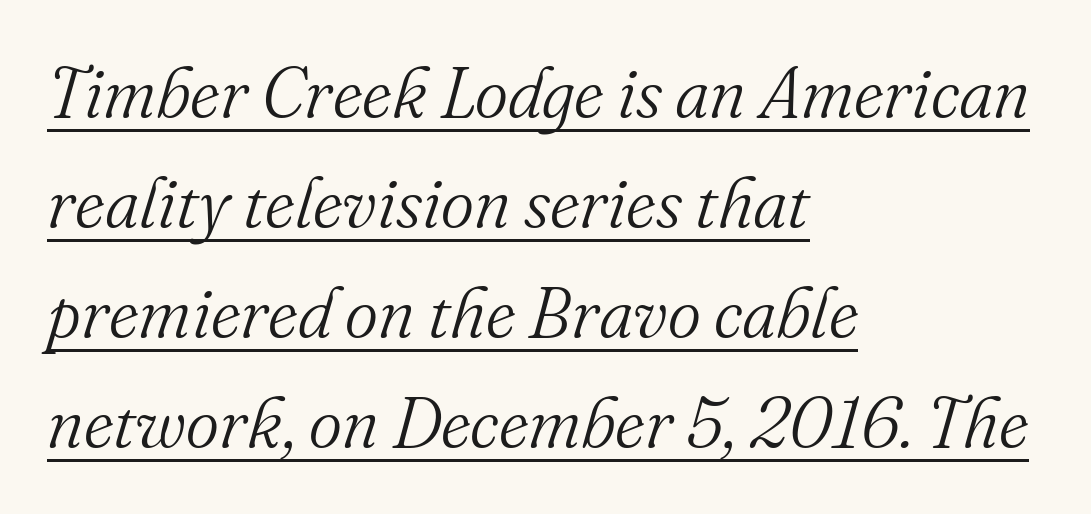
The horizontal fit of the characters is conventional and even. Observe the lean: these are italic letterforms. In designer terms, the underline attribute is active on this setting. Do the characters align in a grid? No, the font is proportional.
